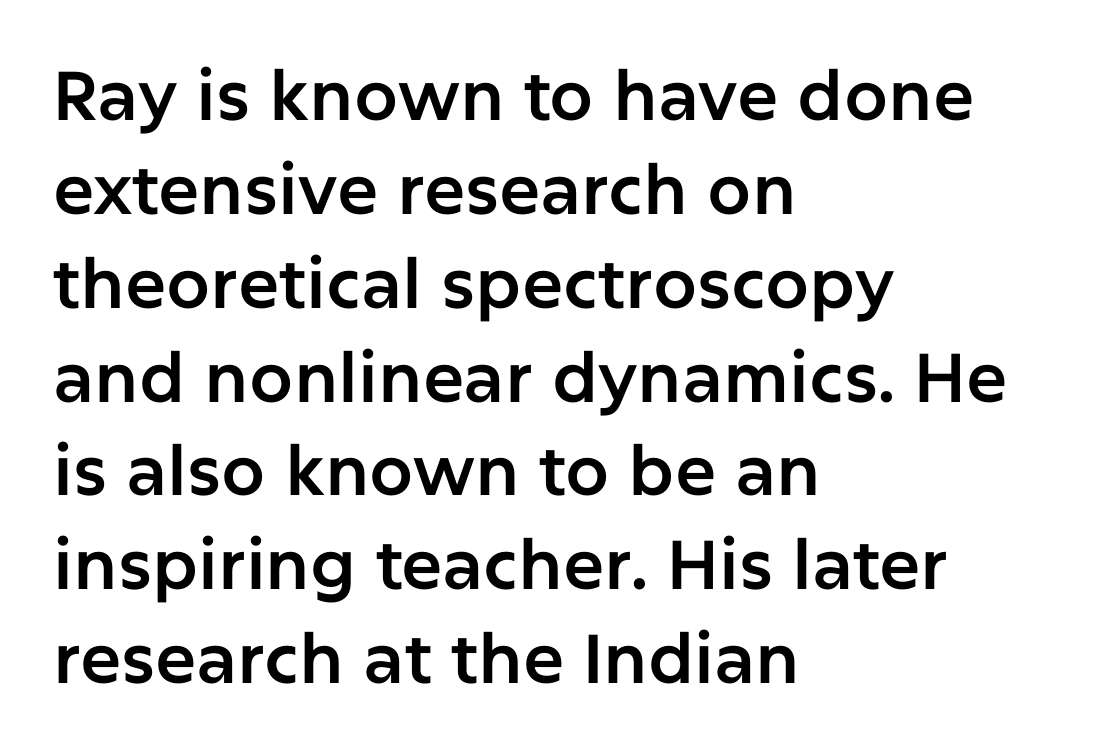
Q: Is the text italic (slanted)? A: No, it is upright.
Q: Is the typeface a serif or a sans-serif typeface? A: Sans-serif.
Q: Is the text underlined? A: No.
Q: How is the paragraph aligned? A: Left-aligned.
Q: Is the spacing between letters normal or unusually wide? A: Normal.
Q: Is the spacing between lines tight, normal or loose? A: Normal.
Q: Width (condensed, normal, or wide)? A: Normal.
Q: Stroke contrast? A: Low.
Q: x-height? A: Medium.
Q: Monospaced? A: No.
